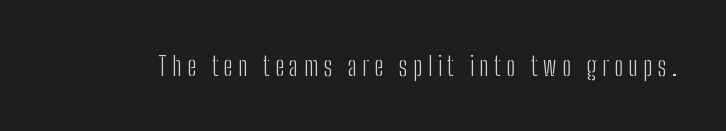
{"italic": "no", "bold": "no", "underline": "no", "glyph_px": 27}
